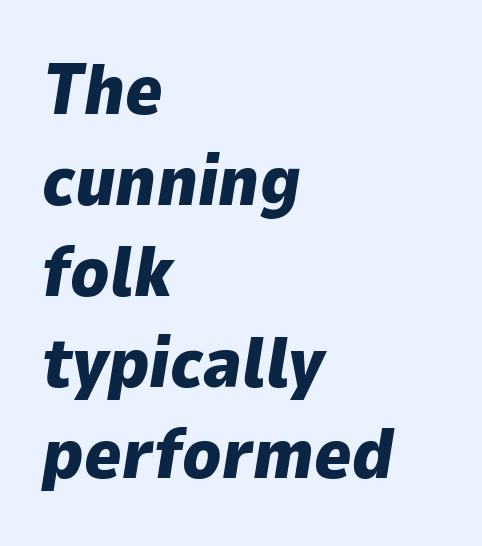
The image shows 71 px heavy type, italic (leaning right); set left-aligned, normal line spacing (1.28x), normal letter spacing, not underlined; low stroke contrast and a medium x-height.
